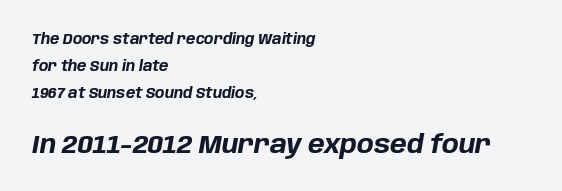
{"italic": "yes", "lean": "right", "slant_degrees": 10, "bold": "yes", "underline": "no", "align": "left", "line_spacing": "loose", "line_spacing_ratio": 1.92, "letter_spacing": "normal", "letter_spacing_em": 0.0, "larger_block": "second", "size_ratio": 1.79, "glyph_px": 25}
